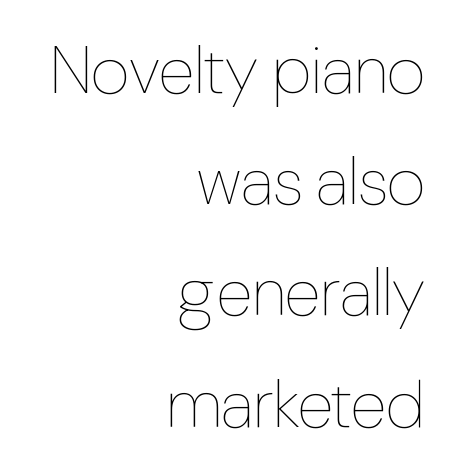
Q: Is the text bold? A: No.
Q: Is the text italic (slanted)? A: No, it is upright.
Q: Is the text underlined? A: No.
Q: How is the paragraph aligned? A: Right-aligned.
Q: Is the spacing between letters normal or unusually wide? A: Normal.
Q: Is the spacing between lines tight, normal or loose? A: Normal.
Q: Width (condensed, normal, or wide)? A: Condensed.
Q: Stroke contrast? A: Low.
Q: x-height? A: Medium.
Q: Monospaced? A: No.
